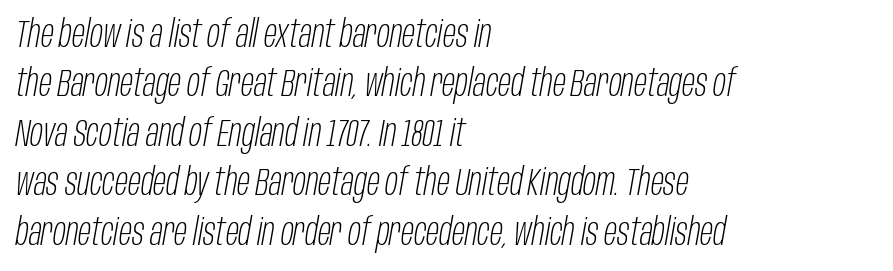
Proportional: the letters do not fall into vertical columns. Underlining? Definitely not there. Every row of glyphs begins at an identical x-position on the left. These glyphs show unthickened strokes, regular width or finer.
